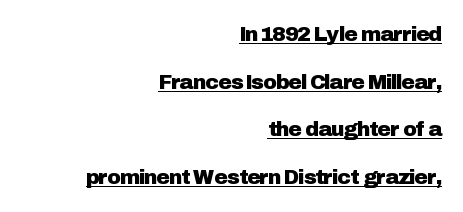
The letterforms sit shoulder to shoulder at normal distance. In terms of posture, this sample is upright. The rag falls on the left side of this text block. Does a line run under the words? Yes, clearly. Successive baselines arrive slowly, with a big drop between each.
